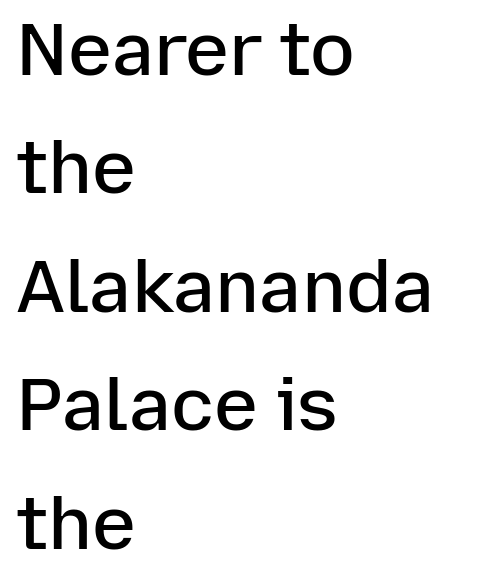
{"serif": "no", "italic": "no", "bold": "semi", "weight": "semibold", "width": "normal", "stroke_contrast": "low", "x_height": "medium", "monospaced": "no", "underline": "no", "align": "left", "line_spacing": "normal", "line_spacing_ratio": 1.6, "letter_spacing": "normal", "letter_spacing_em": 0.0, "glyph_px": 74}
